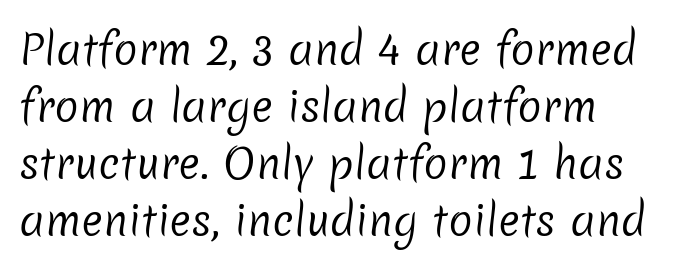
{"serif": "no", "bold": "no", "weight": "regular", "width": "normal", "stroke_contrast": "low", "x_height": "medium", "monospaced": "no", "underline": "no", "align": "left", "line_spacing": "normal", "line_spacing_ratio": 1.39, "letter_spacing": "normal", "letter_spacing_em": 0.0, "glyph_px": 41}
